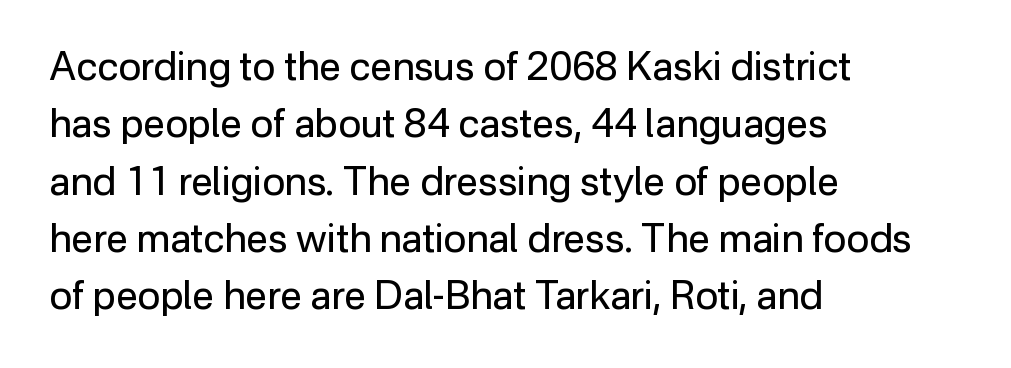
The vertical gap from one line to the next is medium. In terms of letterspacing, this is plain default setting. Grotesque or geometric, the face here clearly has no serifs. The font sits on the lighter half of the weight spectrum, regular included. The words here are not underlined.
